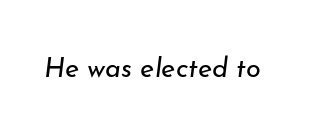
Q: Is the text bold? A: No.
Q: Is the text italic (slanted)? A: Yes, it leans right by about 7 degrees.
Q: Is the text underlined? A: No.
Q: Is the spacing between letters normal or unusually wide? A: Normal.
